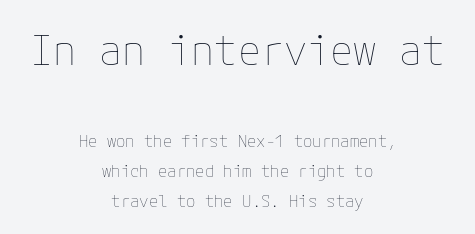
The image shows 42 px thin type, upright; set centered, line spacing 1.75x, normal letter spacing, not underlined; the first (top) block is 2.47x larger; low stroke contrast and a medium x-height.
